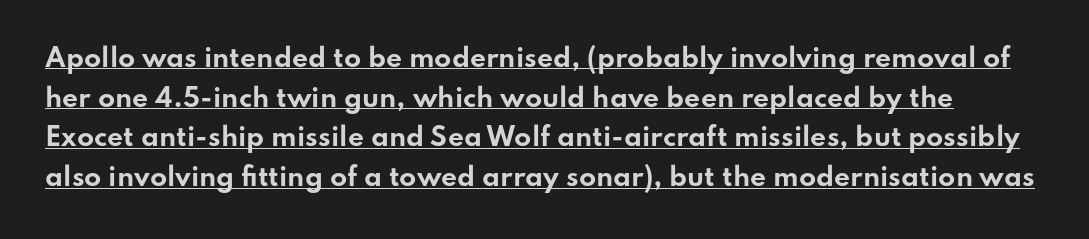
The image shows 25 px bold type, upright; set normal line spacing (1.59x), normal letter spacing, underlined.
